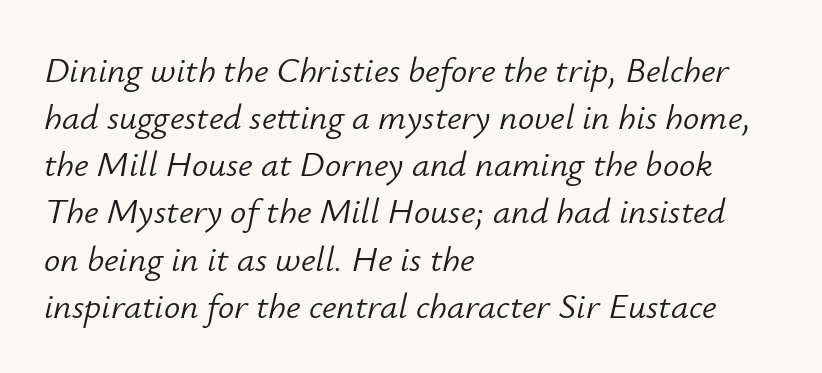
Q: Is the text bold? A: No.
Q: Is the text italic (slanted)? A: Yes, it leans right by about 12 degrees.
Q: Is the text underlined? A: No.
Q: How is the paragraph aligned? A: Left-aligned.
Q: Is the spacing between letters normal or unusually wide? A: Normal.
Q: Is the spacing between lines tight, normal or loose? A: Normal.
Q: Width (condensed, normal, or wide)? A: Normal.
Q: Stroke contrast? A: Low.
Q: x-height? A: Small.
Q: Monospaced? A: No.
